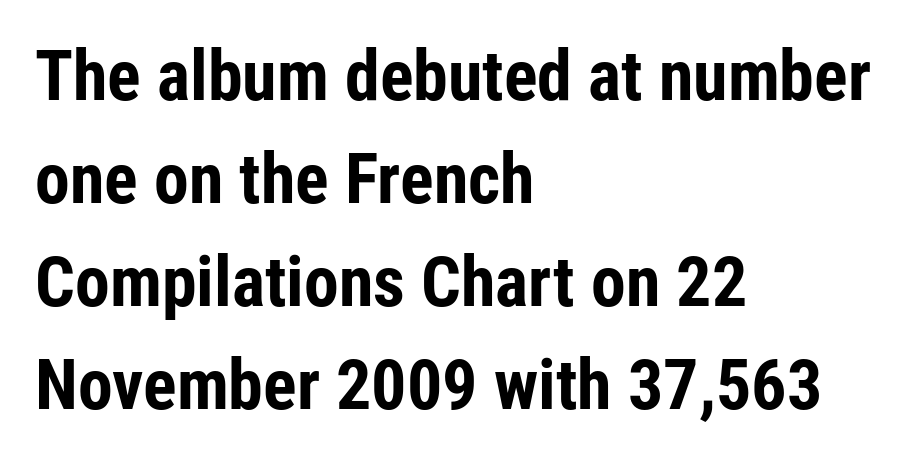
{"serif": "no", "italic": "no", "bold": "yes", "weight": "bold", "width": "condensed", "stroke_contrast": "low", "x_height": "medium", "monospaced": "no", "underline": "no", "align": "left", "line_spacing": "normal", "line_spacing_ratio": 1.47, "letter_spacing": "normal", "letter_spacing_em": 0.0, "glyph_px": 70}
